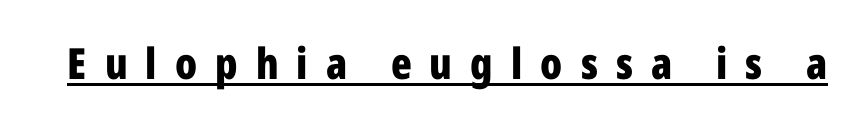
These lines are composed in type without serifs. This is heavy type, rendered in bold. This sample has the flowing, uneven cadence of proportional lettering. Rendered with straight, roman letterforms. Inter-character spacing is expanded well beyond the font's built-in metrics.
